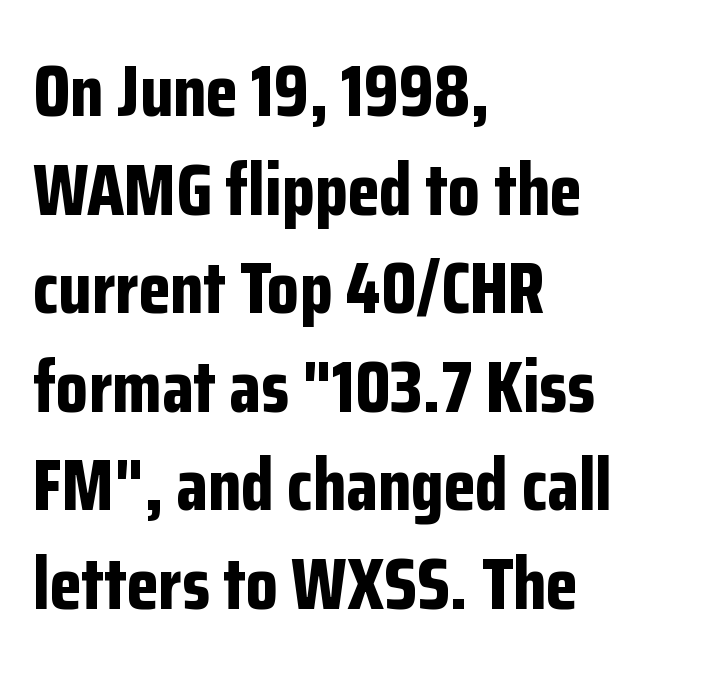
Note the varied advance widths — an 'i' is clearly narrower than an 'm'. A roman cut, with each character standing at attention. Is this a sans? Yes — the strokes have no serifs. Caption: standard tracking, unaltered.
